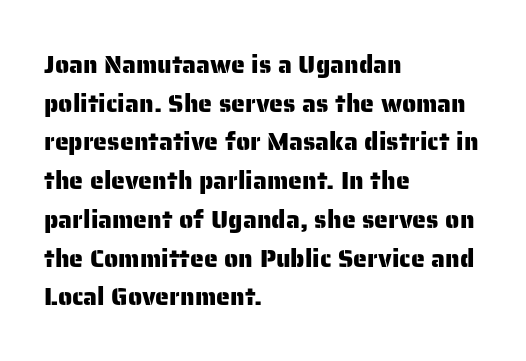
{"italic": "no", "underline": "no", "align": "left", "line_spacing": "normal", "line_spacing_ratio": 1.55, "letter_spacing": "normal", "letter_spacing_em": 0.0, "glyph_px": 25}
